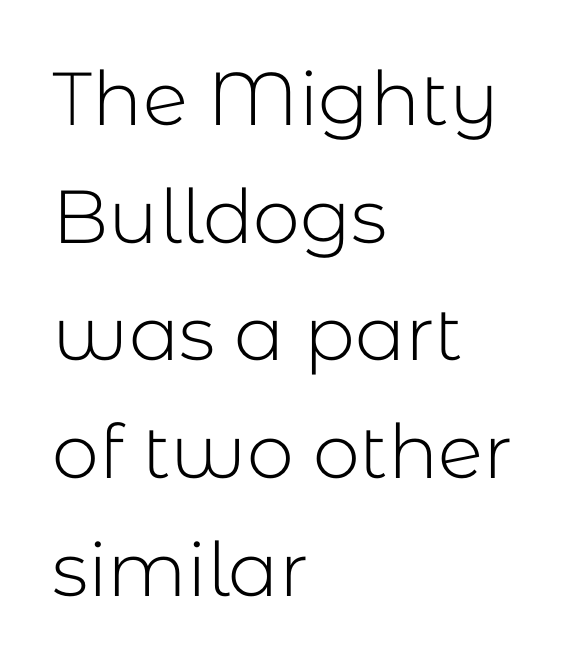
Q: Is the text bold? A: No.
Q: Is the text italic (slanted)? A: No, it is upright.
Q: Is the typeface a serif or a sans-serif typeface? A: Sans-serif.
Q: Is the text underlined? A: No.
Q: How is the paragraph aligned? A: Left-aligned.
Q: Is the spacing between letters normal or unusually wide? A: Normal.
Q: Is the spacing between lines tight, normal or loose? A: Normal.
Q: Width (condensed, normal, or wide)? A: Normal.
Q: Stroke contrast? A: Low.
Q: x-height? A: Medium.
Q: Monospaced? A: No.
